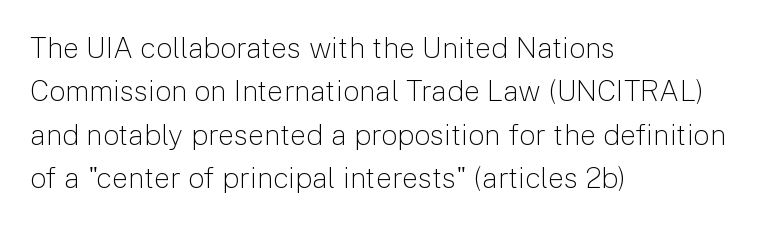
{"serif": "no", "italic": "no", "bold": "no", "weight": "light", "width": "normal", "stroke_contrast": "low", "x_height": "medium", "monospaced": "no", "underline": "no", "align": "left", "line_spacing": "normal", "line_spacing_ratio": 1.5, "letter_spacing": "normal", "letter_spacing_em": 0.0, "glyph_px": 29}
